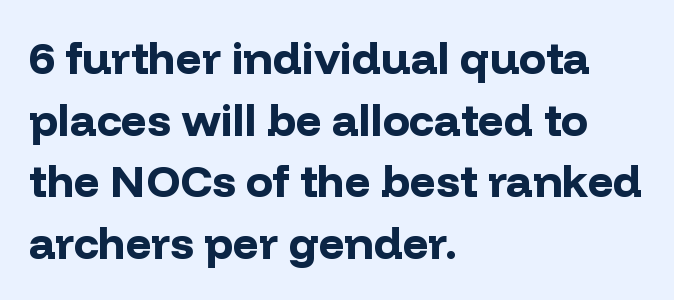
The image shows 45 px bold sans-serif type, upright; set left-aligned, normal line spacing (1.37x), normal letter spacing, not underlined; low stroke contrast and a medium x-height.
